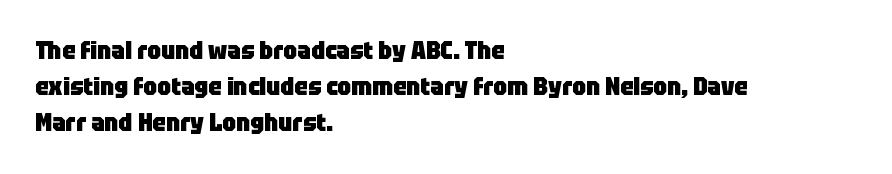
The image shows 24 px bold type, upright; set left-aligned, normal line spacing (1.5x), normal letter spacing, not underlined.
